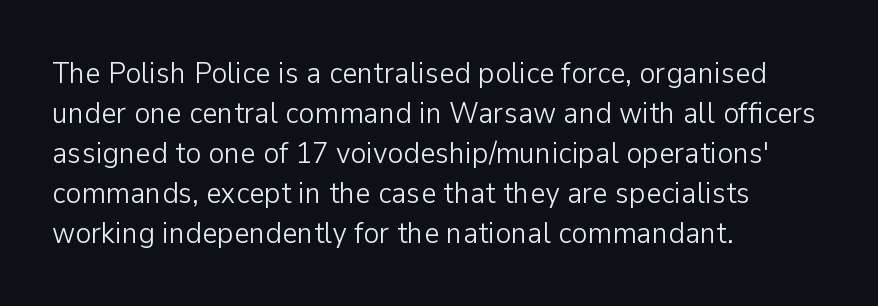
{"serif": "no", "italic": "no", "bold": "no", "weight": "light", "width": "normal", "stroke_contrast": "low", "x_height": "medium", "monospaced": "no", "underline": "no", "align": "left", "line_spacing": "normal", "line_spacing_ratio": 1.33, "letter_spacing": "normal", "letter_spacing_em": 0.0, "glyph_px": 30}
